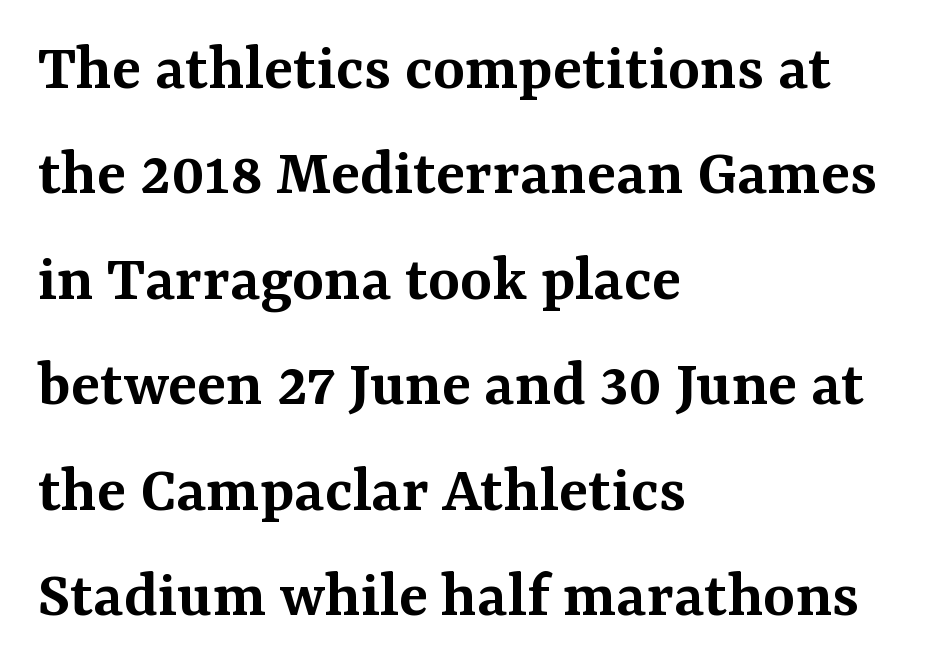
The image shows 68 px semibold serif type, upright; set left-aligned, normal line spacing (1.55x), normal letter spacing, not underlined; medium stroke contrast and a medium x-height.
